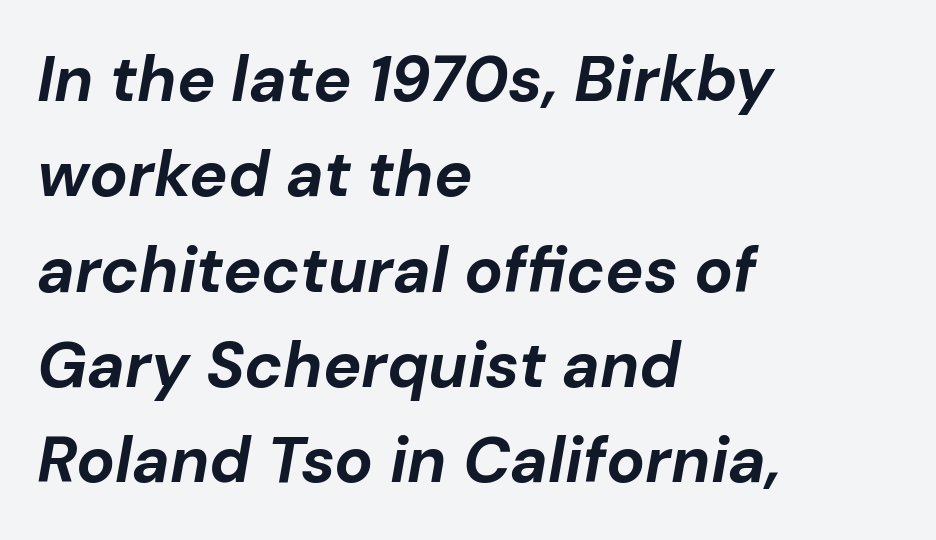
The image shows 64 px bold type, italic (leaning right); set left-aligned, normal line spacing (1.49x), normal letter spacing, not underlined; low stroke contrast and a medium x-height.
